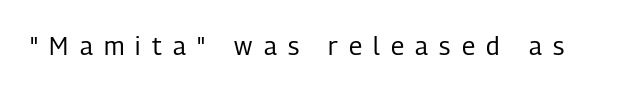
Q: Is the text bold? A: No.
Q: Is the text italic (slanted)? A: No, it is upright.
Q: Is the text underlined? A: No.
Q: Is the spacing between letters normal or unusually wide? A: Unusually wide.
